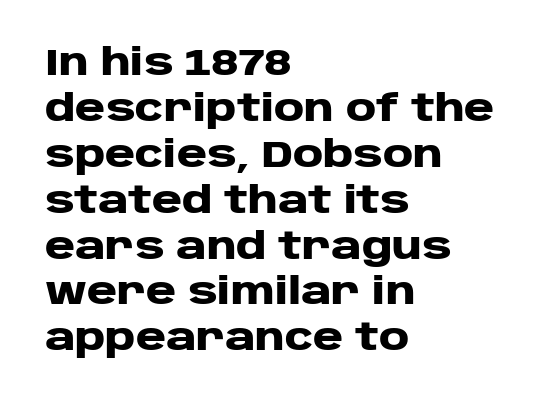
Every character sits straight up, as roman type does. Each glyph is drawn with heavy, bold strokes. In terms of letterspacing, this is plain default setting. This sample has the flowing, uneven cadence of proportional lettering. The baseline area is clear. Alignment: flush left.
